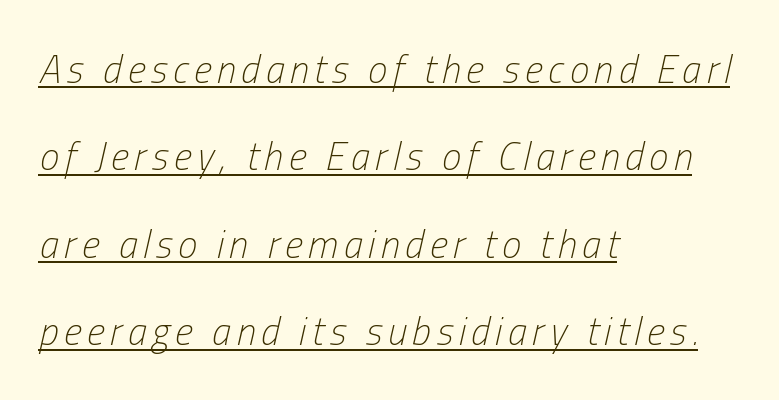
Q: Is the text bold? A: No.
Q: Is the text italic (slanted)? A: Yes, it leans right by about 13 degrees.
Q: Is the text underlined? A: Yes.
Q: How is the paragraph aligned? A: Left-aligned.
Q: Is the spacing between lines tight, normal or loose? A: Loose.
Q: Width (condensed, normal, or wide)? A: Condensed.
Q: Stroke contrast? A: Low.
Q: x-height? A: Medium.
Q: Monospaced? A: No.
